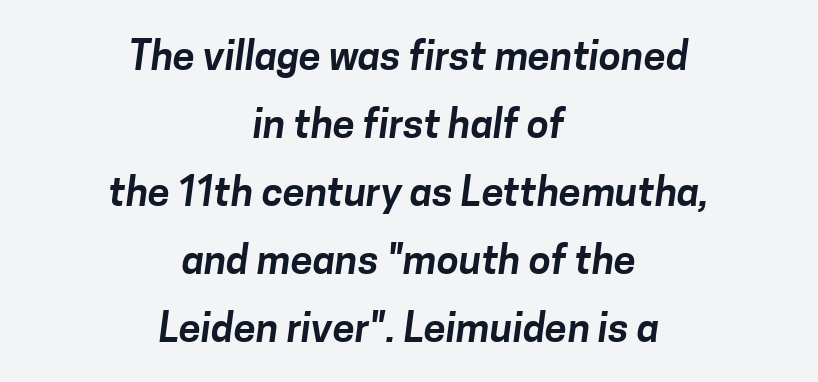
This sample keeps an unexceptional amount of space between lines. This sample has the flowing, uneven cadence of proportional lettering. The text block is weighted toward neither margin, spreading evenly from the middle. These lines keep a tight, regular rhythm from letter to letter. Lines of text with bare space underneath.
